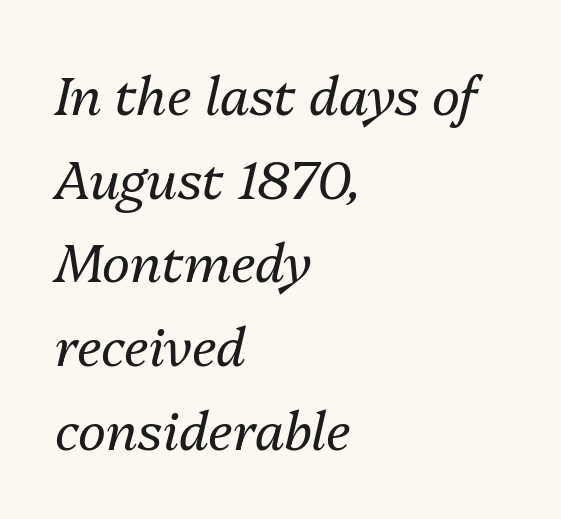
Q: Is the text bold? A: No.
Q: Is the text italic (slanted)? A: Yes, it leans right by about 13 degrees.
Q: Is the text underlined? A: No.
Q: How is the paragraph aligned? A: Left-aligned.
Q: Is the spacing between letters normal or unusually wide? A: Normal.
Q: Is the spacing between lines tight, normal or loose? A: Normal.
Q: Width (condensed, normal, or wide)? A: Normal.
Q: Stroke contrast? A: Medium.
Q: x-height? A: Medium.
Q: Monospaced? A: No.
